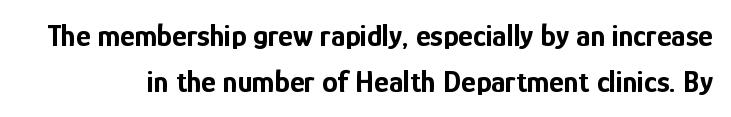
The image shows 31 px bold, condensed sans-serif type, upright; set normal line spacing (1.47x), normal letter spacing, not underlined; low stroke contrast and a medium x-height.
